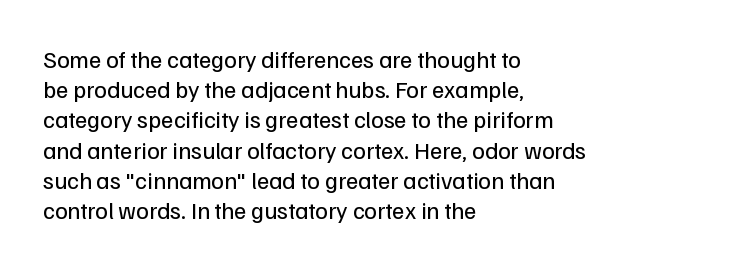
The image shows 24 px text type, upright; set left-aligned, normal line spacing (1.26x), normal letter spacing, not underlined.
